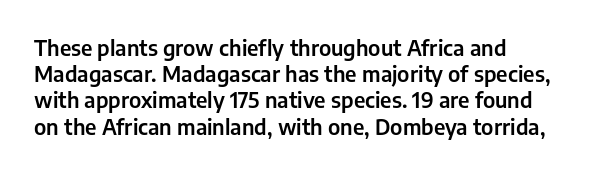
A typesetter would call this leading conventional body-copy spacing. Upright lettering throughout. This rendering uses left alignment, leaving the right contour irregular. The letterforms sit shoulder to shoulder at normal distance. Decoration check: the copy has no underline.
